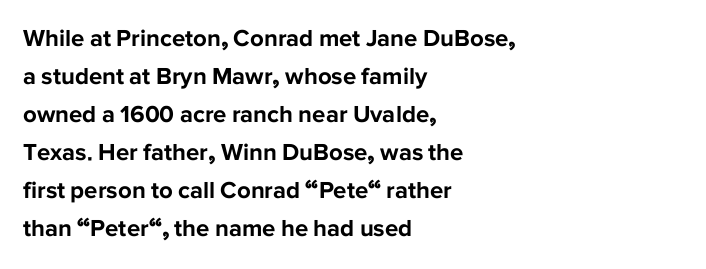
{"italic": "no", "bold": "yes", "underline": "no", "align": "left", "line_spacing": "normal", "line_spacing_ratio": 1.58, "letter_spacing": "normal", "letter_spacing_em": 0.0, "glyph_px": 24}
